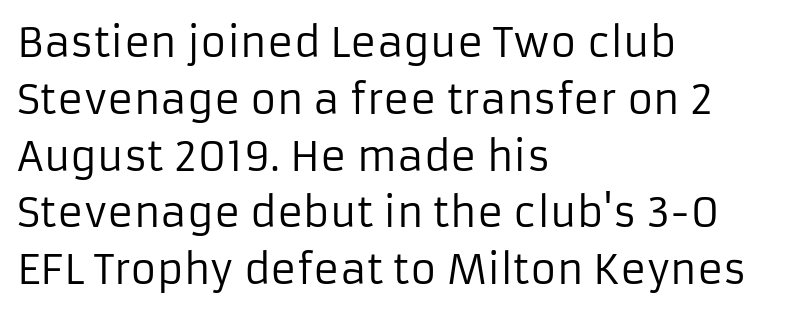
{"serif": "no", "italic": "no", "bold": "no", "weight": "regular", "width": "normal", "stroke_contrast": "low", "x_height": "medium", "monospaced": "no", "underline": "no", "align": "left", "line_spacing": "normal", "line_spacing_ratio": 1.42, "letter_spacing": "normal", "letter_spacing_em": 0.0, "glyph_px": 40}
